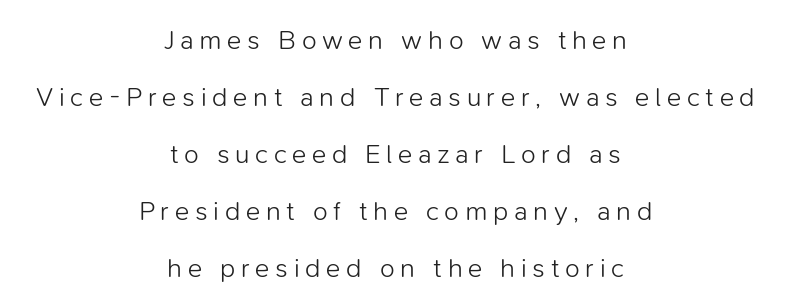
No extra ink here — the face is not bold. Reading down the column, the eye jumps a long way to each next line. Is the letter spacing exaggerated? Yes — the characters are pushed far apart. These lines were composed using upright roman letters.
